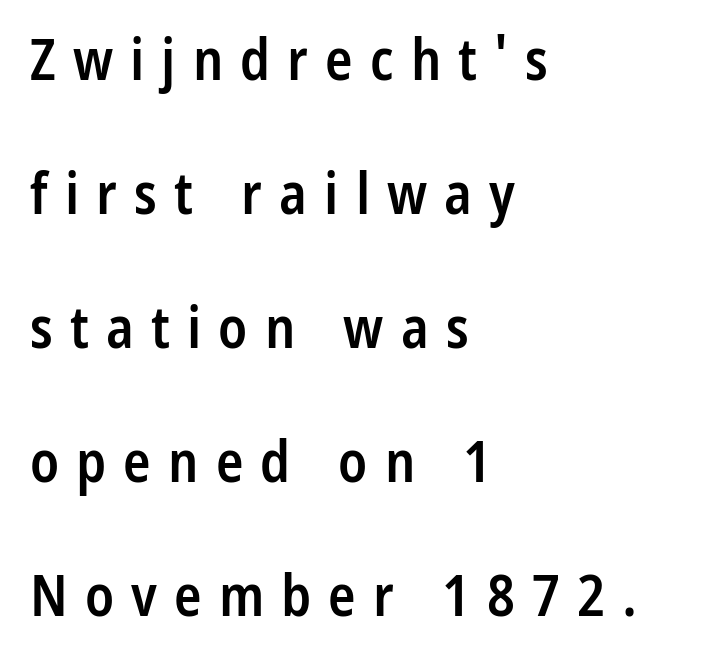
How would I describe the line gaps? Wide and relaxed. Spacing between characters has been opened up far beyond the box default. Clear beneath every line of the passage. No italicization has been applied; the sample stays upright. This sample is left-justified, so line endings fall wherever the words run out.
